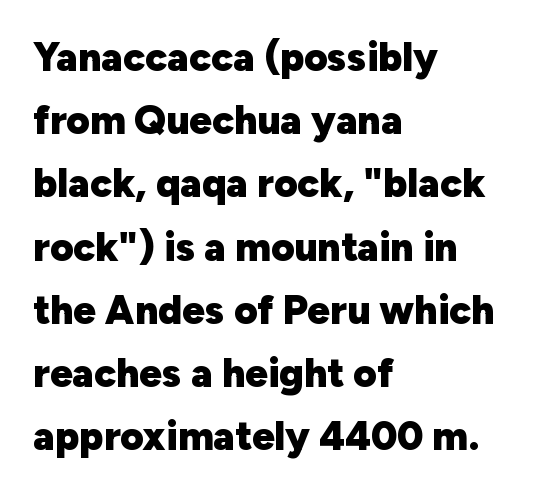
The image shows 40 px heavy sans-serif type, upright; set left-aligned, normal line spacing (1.58x), normal letter spacing, not underlined; low stroke contrast and a medium x-height.
